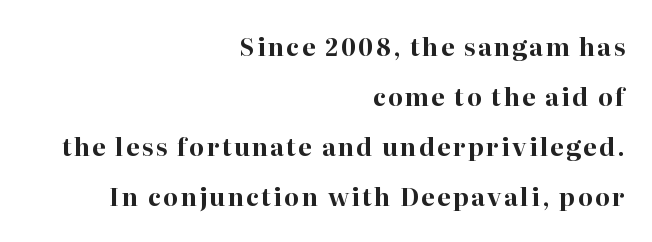
{"italic": "no", "bold": "yes", "underline": "no", "align": "right", "line_spacing": "loose", "line_spacing_ratio": 2.09, "glyph_px": 24}
